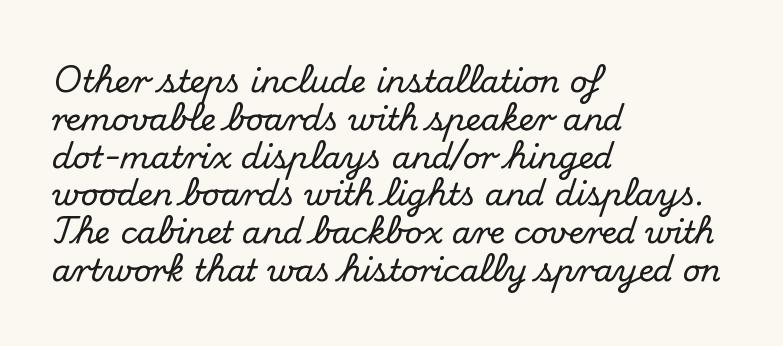
{"serif": "yes", "width": "normal", "stroke_contrast": "medium", "x_height": "small", "monospaced": "no", "underline": "no", "align": "left", "line_spacing_ratio": 1.22, "letter_spacing": "normal", "letter_spacing_em": 0.0, "glyph_px": 31}
